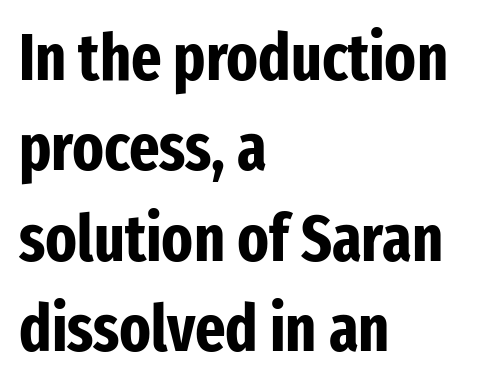
Italic: no, the glyphs are upright roman. The rendering anchors every line to the left-hand side. No feet cap the strokes, marking this as sans-serif type. One glance says typical: line gaps are just what's usual. You'd pick this weight for a headline — it's a proper bold. The tracking reads as untouched default to a designer's eye.
